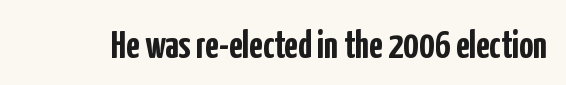
Style check: upright. Think of a printed novel: that variable character pitch is what you see here. A sans-serif font was chosen for this passage. Caption: standard tracking, unaltered. Lines of text with bare space underneath.
